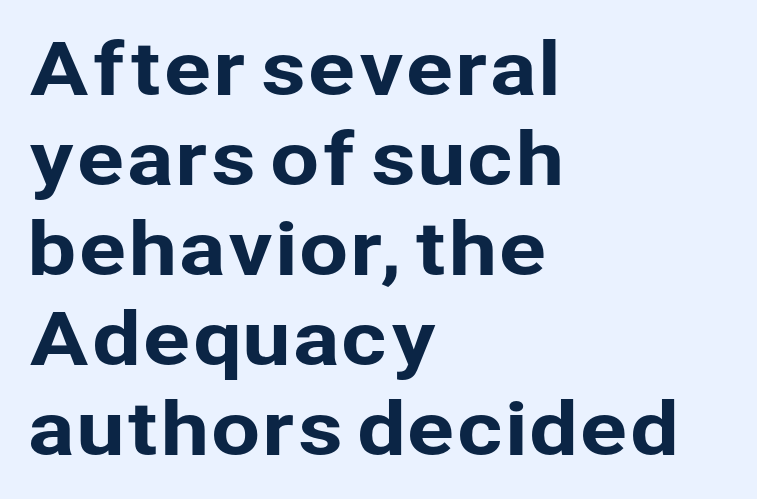
{"serif": "no", "italic": "no", "width": "normal", "stroke_contrast": "low", "x_height": "medium", "monospaced": "no", "underline": "no", "align": "left", "line_spacing": "normal", "line_spacing_ratio": 1.25, "letter_spacing": "normal", "letter_spacing_em": 0.0, "glyph_px": 72}
